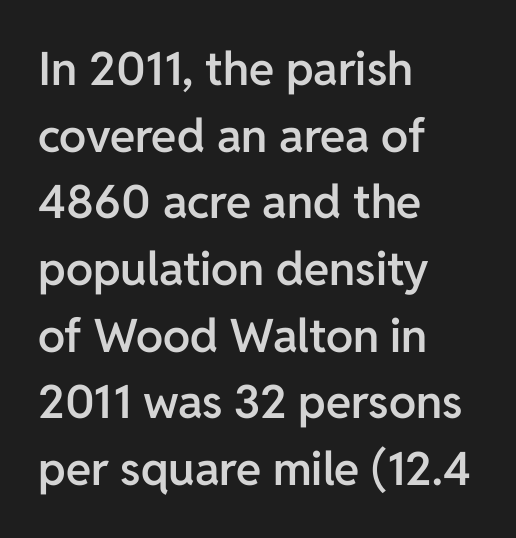
Looks like regular typesetting: each glyph gets only the width it needs. These lines keep a tight, regular rhythm from letter to letter. What's the leading like? Ordinary, nothing unusual. The compositor pushed each line to the left boundary.
